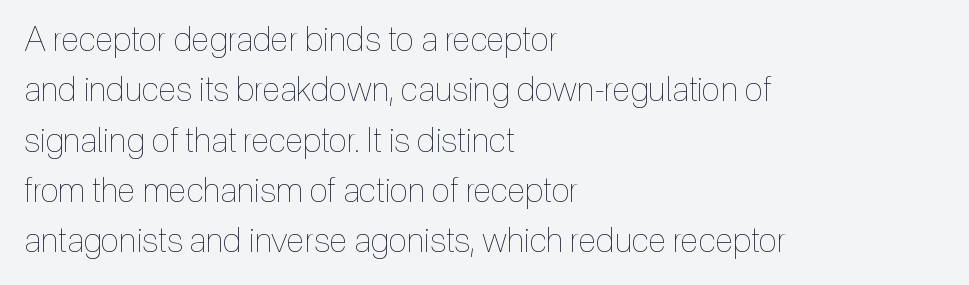
The specimen omits any rule beneath the text block's lines. One-word summary of the alignment: left. Heft: none added — not bold. The letters advance in unequal steps, a hallmark of proportional type. Students, note that the glyphs here touch the page at normal intervals. Students, observe: this is what conventionally led text looks like.
